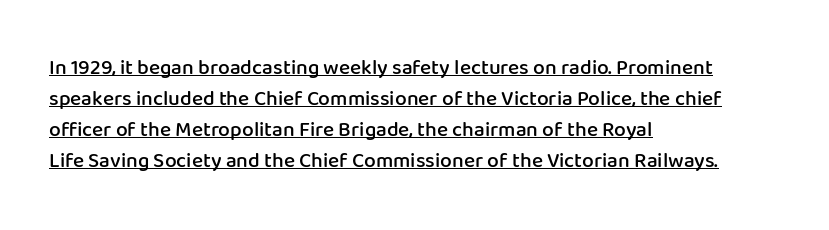
The image shows 21 px text type, upright; set left-aligned, normal line spacing (1.48x), normal letter spacing, underlined.
